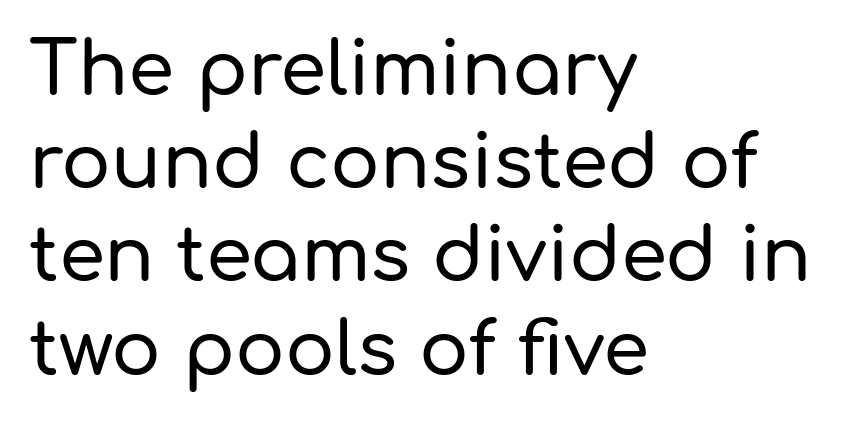
The image shows 74 px sans-serif type, upright; set left-aligned, normal line spacing (1.26x), normal letter spacing, not underlined; low stroke contrast and a medium x-height.
